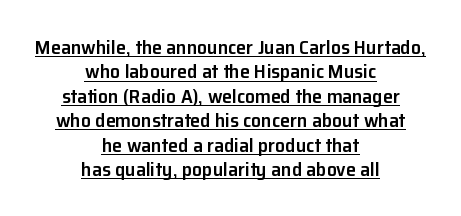
The image shows 20 px text type, upright; set centered, line spacing 1.22x, normal letter spacing, underlined.
